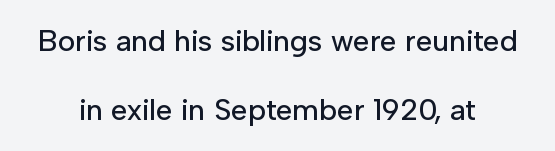
The area under the type is left untouched. Interline gaps are noticeably wide in this sample. The tracking reads as untouched default to a designer's eye. These lines are composed in type without serifs. Short and long lines alike share a common midpoint.
